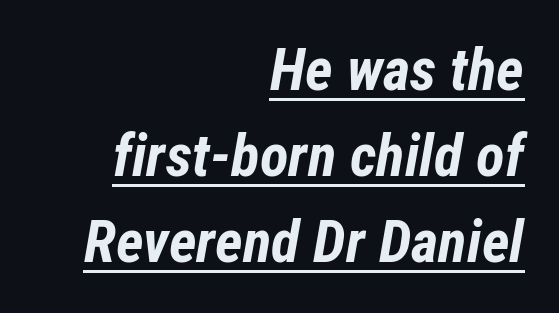
Q: Is the text bold? A: Yes.
Q: Is the text italic (slanted)? A: Yes, it leans right by about 12 degrees.
Q: Is the text underlined? A: Yes.
Q: How is the paragraph aligned? A: Right-aligned.
Q: Is the spacing between letters normal or unusually wide? A: Normal.
Q: Is the spacing between lines tight, normal or loose? A: Normal.
Q: Width (condensed, normal, or wide)? A: Condensed.
Q: Stroke contrast? A: Low.
Q: x-height? A: Medium.
Q: Monospaced? A: No.
